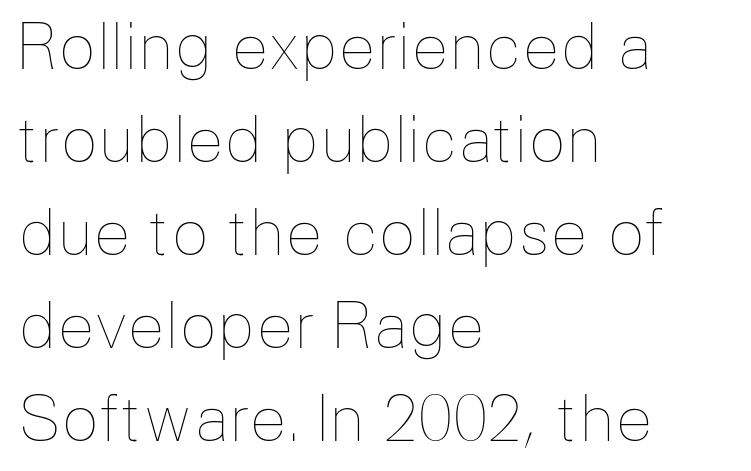
{"italic": "no", "bold": "no", "weight": "thin", "width": "normal", "stroke_contrast": "low", "x_height": "medium", "monospaced": "no", "underline": "no", "align": "left", "line_spacing": "normal", "line_spacing_ratio": 1.5, "letter_spacing": "normal", "letter_spacing_em": 0.0, "glyph_px": 62}
